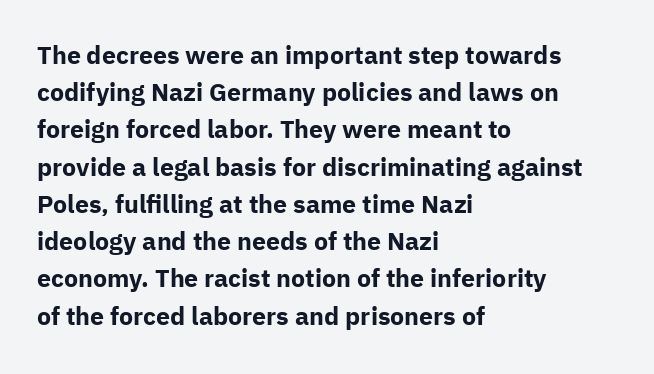
The image shows 25 px bold type, upright; set left-aligned, normal line spacing (1.49x), normal letter spacing, not underlined.
